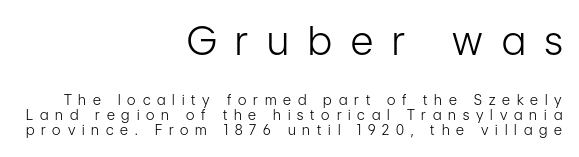
Quick note: interline space is minimal. Regarding serifs, this sample does without them. The letters stand straight up with perfectly vertical stems. Short and long lines alike share a common ending point at right. The font is comparable to plain body text, perhaps lighter.
